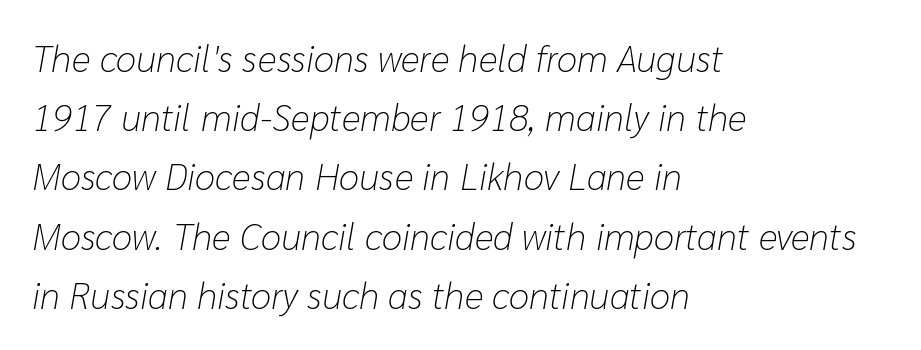
The image shows 37 px light type, italic (leaning right); set left-aligned, normal line spacing (1.6x), normal letter spacing, not underlined; low stroke contrast and a medium x-height.
